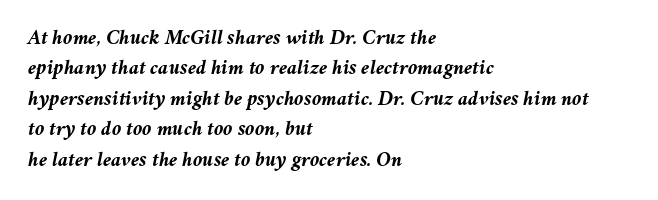
Bare-footed words on every line. This sample keeps an unexceptional amount of space between lines. Compared with an ordinary text face, these strokes are far heavier — a full bold. Letter spacing: default.
